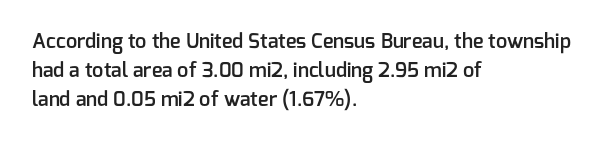
The image shows 20 px text type, upright; set left-aligned, normal line spacing (1.44x), normal letter spacing, not underlined.
